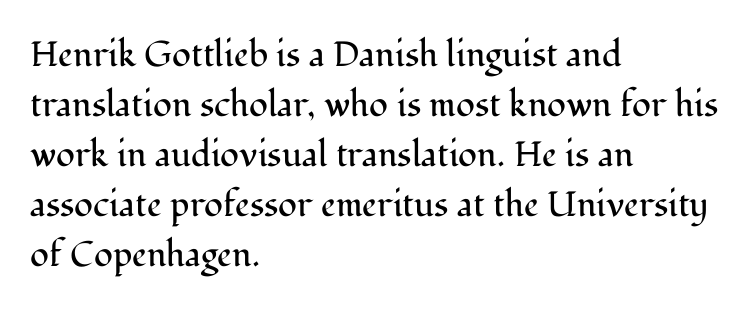
The image shows 35 px regular-weight serif type, upright; set left-aligned, normal line spacing (1.43x), normal letter spacing, not underlined; medium stroke contrast and a medium x-height.
